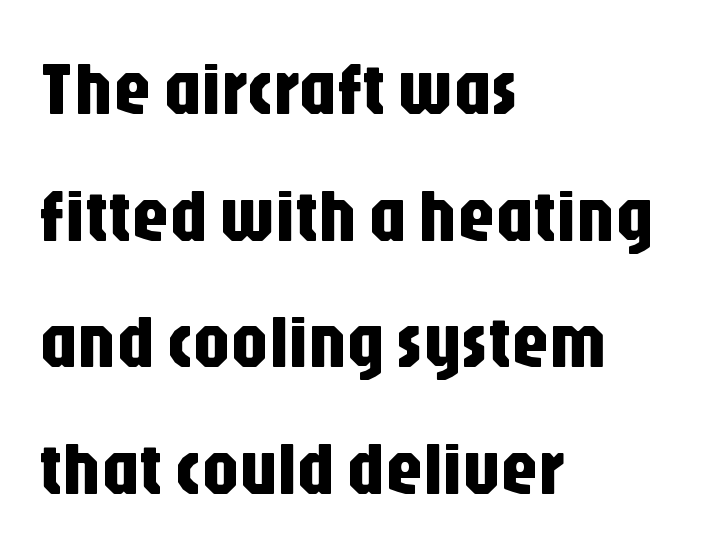
The gap between lines stays unmarked. If you drew a line through each stem, it would be perfectly vertical. Inter-character spacing is left at the font's built-in metrics. These lines are rendered in a variable-pitch font.
